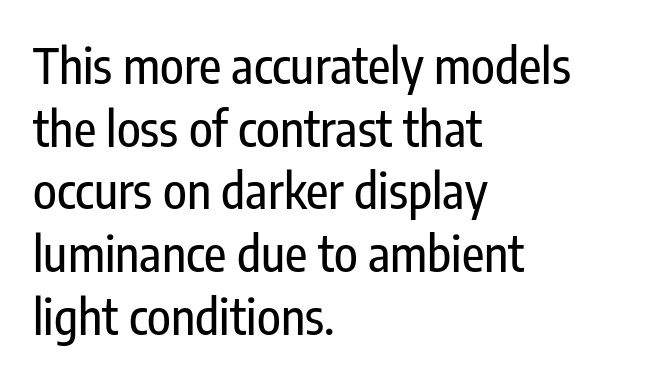
The image shows 49 px condensed sans-serif type, upright; set left-aligned, normal line spacing (1.28x), normal letter spacing, not underlined; low stroke contrast and a medium x-height.
